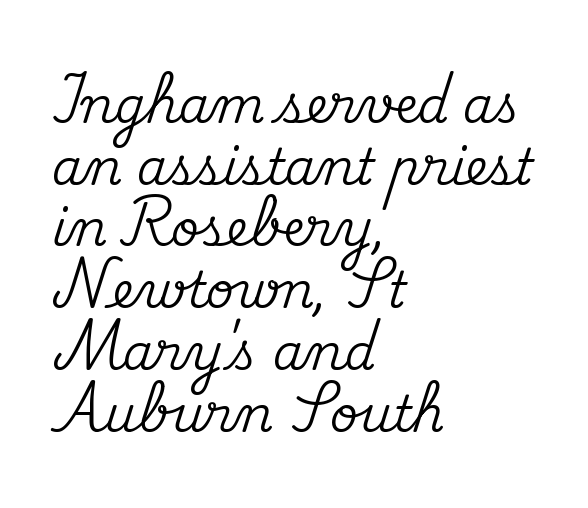
Q: Is the text italic (slanted)? A: Yes.
Q: Is the typeface a serif or a sans-serif typeface? A: Serif.
Q: Is the text underlined? A: No.
Q: How is the paragraph aligned? A: Left-aligned.
Q: Is the spacing between letters normal or unusually wide? A: Normal.
Q: Is the spacing between lines tight, normal or loose? A: Normal.
Q: Width (condensed, normal, or wide)? A: Normal.
Q: Stroke contrast? A: Medium.
Q: x-height? A: Small.
Q: Monospaced? A: No.
